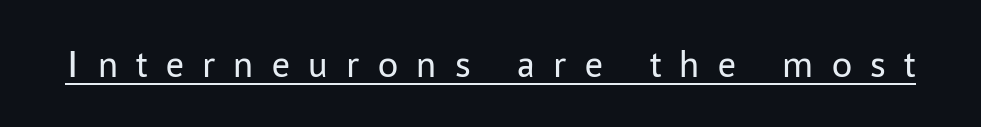
Is there any slant? The stems are plumb. Somebody hit Ctrl+U on this one — the words are underlined. Each letter's strokes conclude bluntly, with no projecting serifs. Is this a fixed-width face? No — the glyphs have proportional, varying widths. The gaps between neighbouring characters are conspicuously large. The strokes are not fattened; the text isn't bold.
